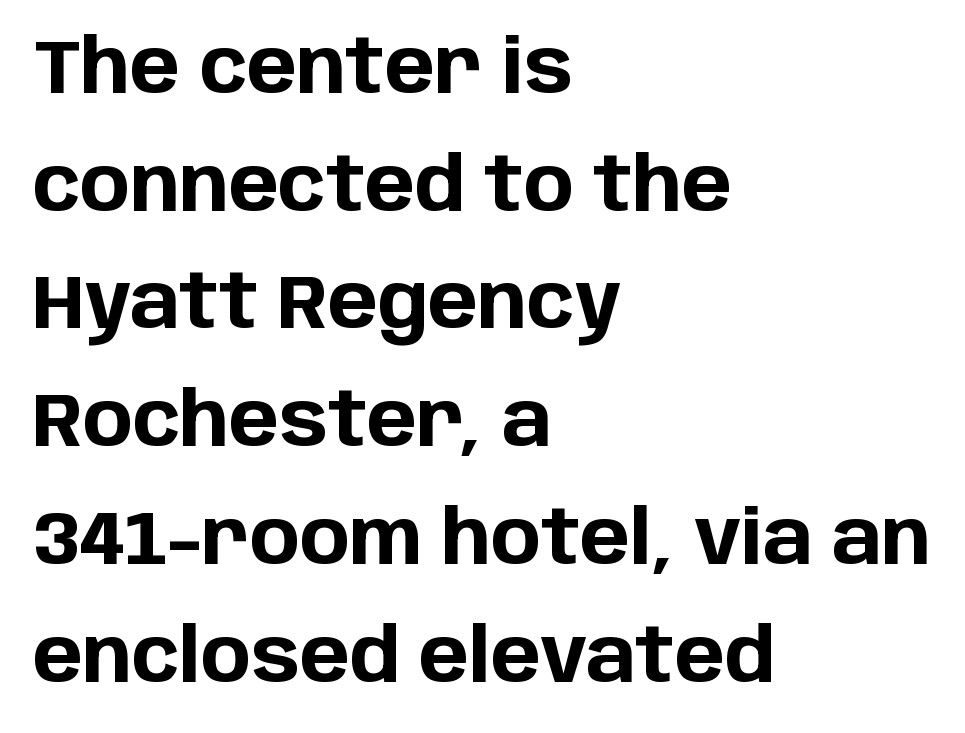
The image shows 75 px bold sans-serif type, upright; set left-aligned, normal line spacing (1.57x), normal letter spacing, not underlined; low stroke contrast and a large x-height.
